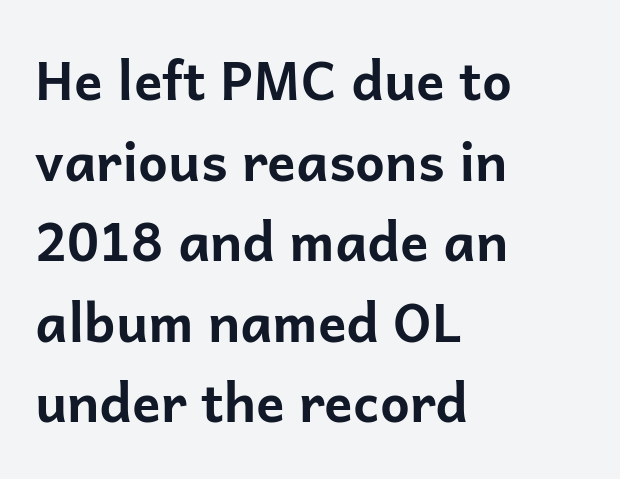
Q: Is the text bold? A: Yes.
Q: Is the text italic (slanted)? A: No, it is upright.
Q: Is the typeface a serif or a sans-serif typeface? A: Sans-serif.
Q: Is the text underlined? A: No.
Q: How is the paragraph aligned? A: Left-aligned.
Q: Is the spacing between letters normal or unusually wide? A: Normal.
Q: Is the spacing between lines tight, normal or loose? A: Normal.
Q: Width (condensed, normal, or wide)? A: Normal.
Q: Stroke contrast? A: Low.
Q: x-height? A: Medium.
Q: Monospaced? A: No.
